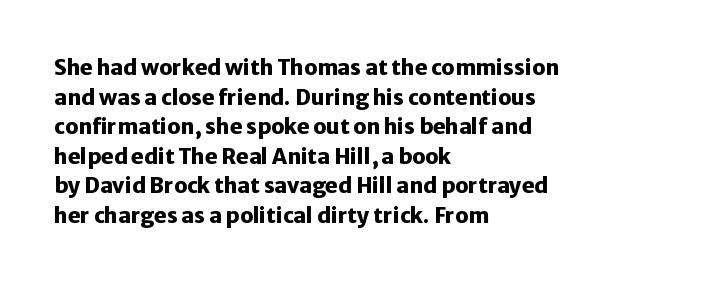
The vertical gap from one line to the next is medium. Beneath every word, the page is bare. Nothing unusual about the tracking: characters are spaced as the font intends. Its strokes are broad and dark, the hallmark of bold type. This sample uses an upright cut, with every glyph sitting square on the baseline. If you drew a ruler down the left edge, every line would touch it.
